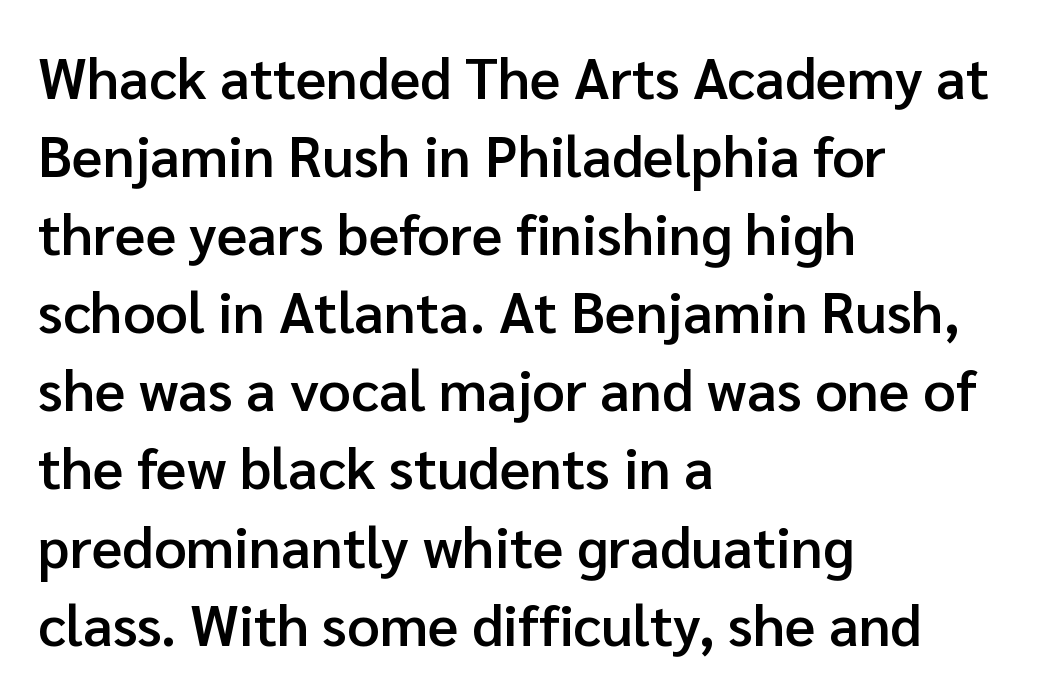
Q: Is the text bold? A: Semi-bold.
Q: Is the text italic (slanted)? A: No, it is upright.
Q: Is the typeface a serif or a sans-serif typeface? A: Sans-serif.
Q: Is the text underlined? A: No.
Q: How is the paragraph aligned? A: Left-aligned.
Q: Is the spacing between letters normal or unusually wide? A: Normal.
Q: Is the spacing between lines tight, normal or loose? A: Normal.
Q: Width (condensed, normal, or wide)? A: Normal.
Q: Stroke contrast? A: Low.
Q: x-height? A: Medium.
Q: Monospaced? A: No.
